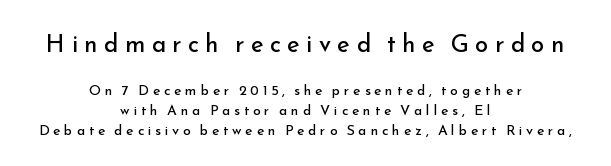
{"italic": "no", "bold": "no", "underline": "no", "align": "center", "line_spacing": "normal", "line_spacing_ratio": 1.43, "letter_spacing": "wide", "letter_spacing_em": 0.27, "larger_block": "first", "size_ratio": 1.71, "glyph_px": 24}
